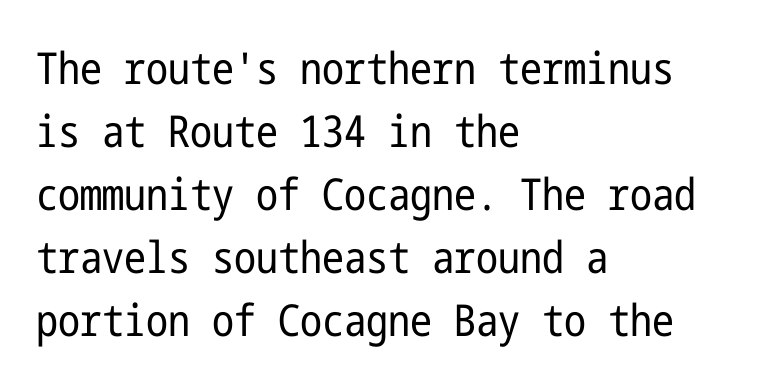
Q: Is the text bold? A: No.
Q: Is the text italic (slanted)? A: No, it is upright.
Q: Is the typeface a serif or a sans-serif typeface? A: Sans-serif.
Q: Is the text underlined? A: No.
Q: How is the paragraph aligned? A: Left-aligned.
Q: Is the spacing between letters normal or unusually wide? A: Normal.
Q: Is the spacing between lines tight, normal or loose? A: Normal.
Q: Width (condensed, normal, or wide)? A: Condensed.
Q: Stroke contrast? A: Low.
Q: x-height? A: Medium.
